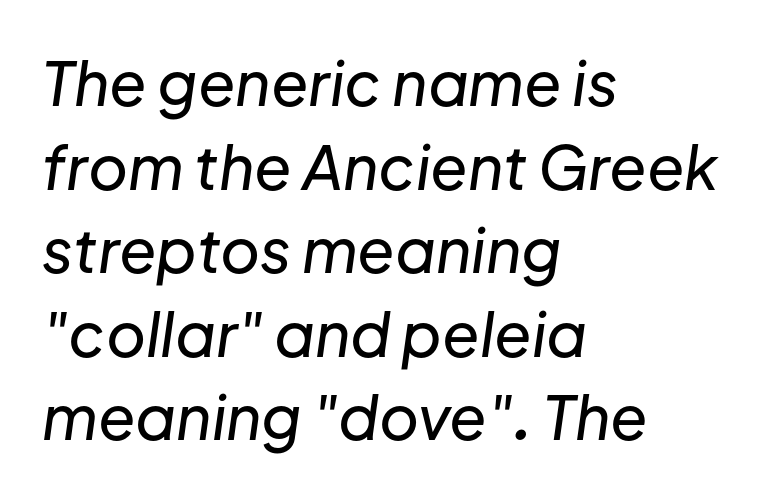
{"italic": "yes", "lean": "right", "slant_degrees": 8, "width": "normal", "stroke_contrast": "low", "x_height": "medium", "monospaced": "no", "underline": "no", "align": "left", "line_spacing": "normal", "line_spacing_ratio": 1.37, "letter_spacing": "normal", "letter_spacing_em": 0.0, "glyph_px": 61}
